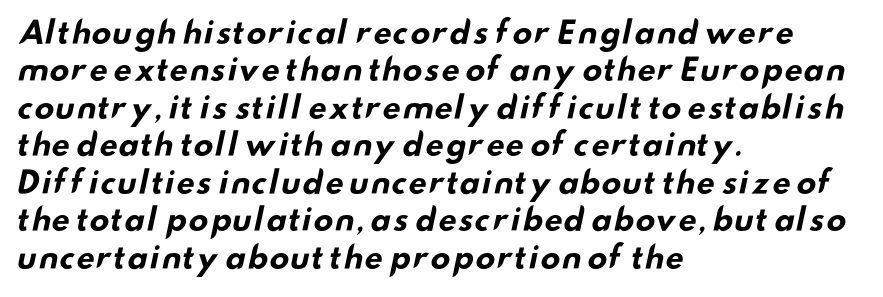
Inter-character spacing is left at the font's built-in metrics. Summary of vertical rhythm: regular, with standard interline spacing. The string is rendered with underlining switched off. Left-aligned paragraph, ragged on the right. The rendering uses natural spacing where letterforms have individual widths. The face used here has the dense, thick strokes of a bold.
